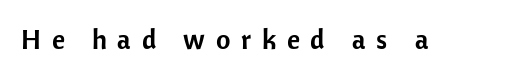
Descender tails drop into unmarked territory. Regarding serifs, this sample does without them. The passage shown is typed in a proportional face where columns would drift. Upright lettering throughout.
